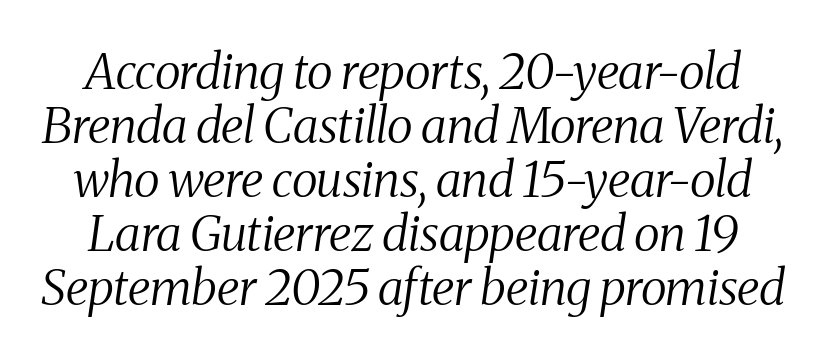
{"serif": "yes", "italic": "yes", "lean": "right", "slant_degrees": 8, "bold": "no", "weight": "regular", "width": "condensed", "stroke_contrast": "medium", "x_height": "medium", "monospaced": "no", "underline": "no", "line_spacing": "tight", "line_spacing_ratio": 1.1, "letter_spacing": "normal", "letter_spacing_em": 0.0, "glyph_px": 49}
